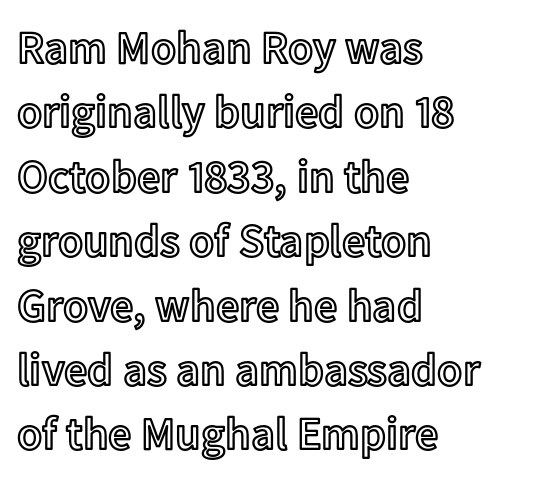
The image shows 46 px text type, upright; set left-aligned, normal line spacing (1.4x), normal letter spacing, not underlined; a medium x-height.
